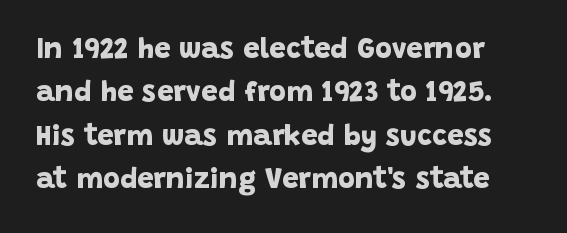
Vertically, the passage feels balanced, rows spaced as you'd expect. Note: no serifs on the glyphs. The passage shown has conventional tracking throughout. Looks like regular typesetting: each glyph gets only the width it needs.
